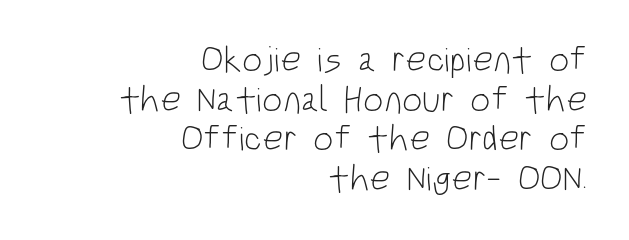
{"serif": "no", "italic": "no", "bold": "no", "weight": "light", "width": "condensed", "stroke_contrast": "low", "x_height": "large", "monospaced": "no", "underline": "no", "align": "right", "line_spacing": "tight", "line_spacing_ratio": 1.1, "letter_spacing": "normal", "letter_spacing_em": 0.0, "glyph_px": 36}
